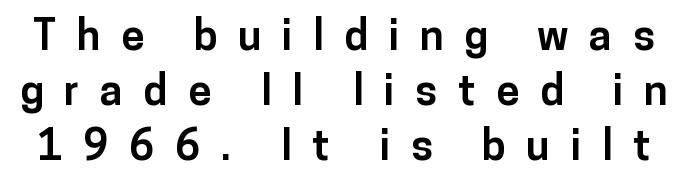
{"serif": "no", "italic": "no", "bold": "yes", "weight": "bold", "width": "normal", "stroke_contrast": "low", "x_height": "medium", "monospaced": "no", "underline": "no", "line_spacing": "normal", "line_spacing_ratio": 1.31, "letter_spacing": "wide", "letter_spacing_em": 0.49, "glyph_px": 42}
